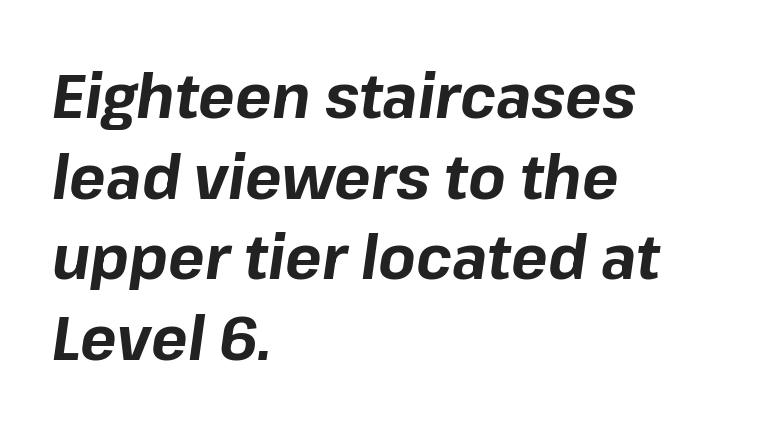
{"italic": "yes", "lean": "right", "slant_degrees": 8, "bold": "yes", "weight": "bold", "width": "normal", "stroke_contrast": "low", "x_height": "medium", "monospaced": "no", "underline": "no", "align": "left", "line_spacing": "normal", "line_spacing_ratio": 1.32, "letter_spacing": "normal", "letter_spacing_em": 0.0, "glyph_px": 61}
